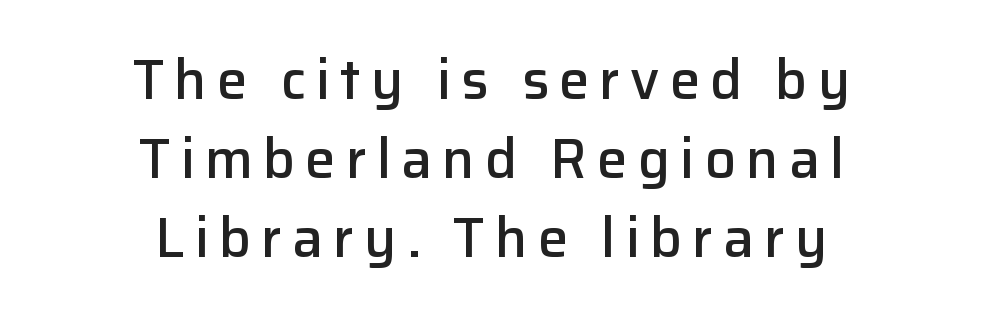
Q: Is the text bold? A: Semi-bold.
Q: Is the text italic (slanted)? A: No, it is upright.
Q: Is the typeface a serif or a sans-serif typeface? A: Sans-serif.
Q: Is the text underlined? A: No.
Q: How is the paragraph aligned? A: Centered.
Q: Is the spacing between lines tight, normal or loose? A: Normal.
Q: Width (condensed, normal, or wide)? A: Normal.
Q: Stroke contrast? A: Low.
Q: x-height? A: Medium.
Q: Monospaced? A: No.
